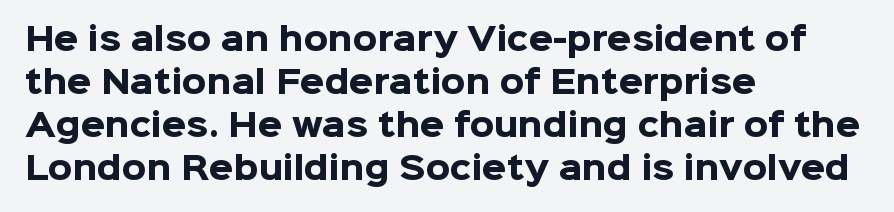
The type is set solid horizontally, with unmodified tracking. The paragraph shown leans on its left margin. This sample has the flowing, uneven cadence of proportional lettering. Heavy-handed strokes throughout: this text is bold. The area under the type is left untouched. Nope, no serifs anywhere on these letters.
